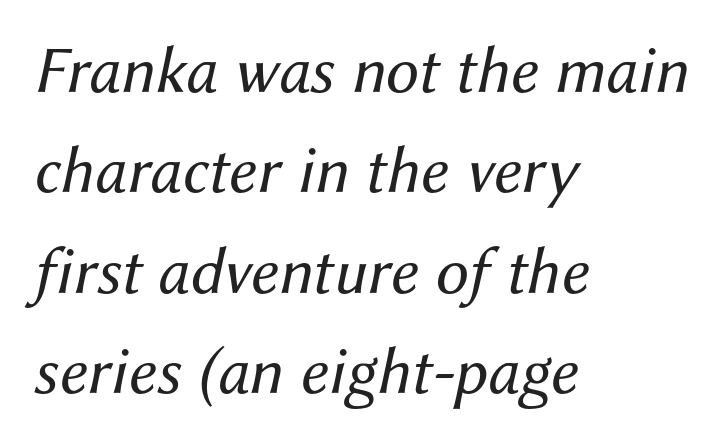
On a weight scale, this lands at 450 or below. When letters slant like this, we call the style italic. The space between consecutive lines is moderate. Each word holds together tightly as a unit, with standard inter-letter gaps. Each letter keeps its own natural width here, so spacing adapts to shape. Decoration check: the copy has no underline.
